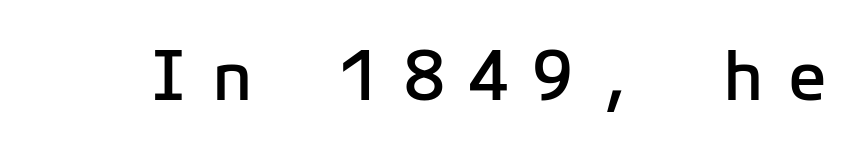
Q: Is the text bold? A: Semi-bold.
Q: Is the text italic (slanted)? A: No, it is upright.
Q: Is the typeface a serif or a sans-serif typeface? A: Sans-serif.
Q: Is the text underlined? A: No.
Q: Is the spacing between letters normal or unusually wide? A: Unusually wide.
Q: Width (condensed, normal, or wide)? A: Normal.
Q: Stroke contrast? A: Low.
Q: x-height? A: Medium.
Q: Monospaced? A: Yes.
